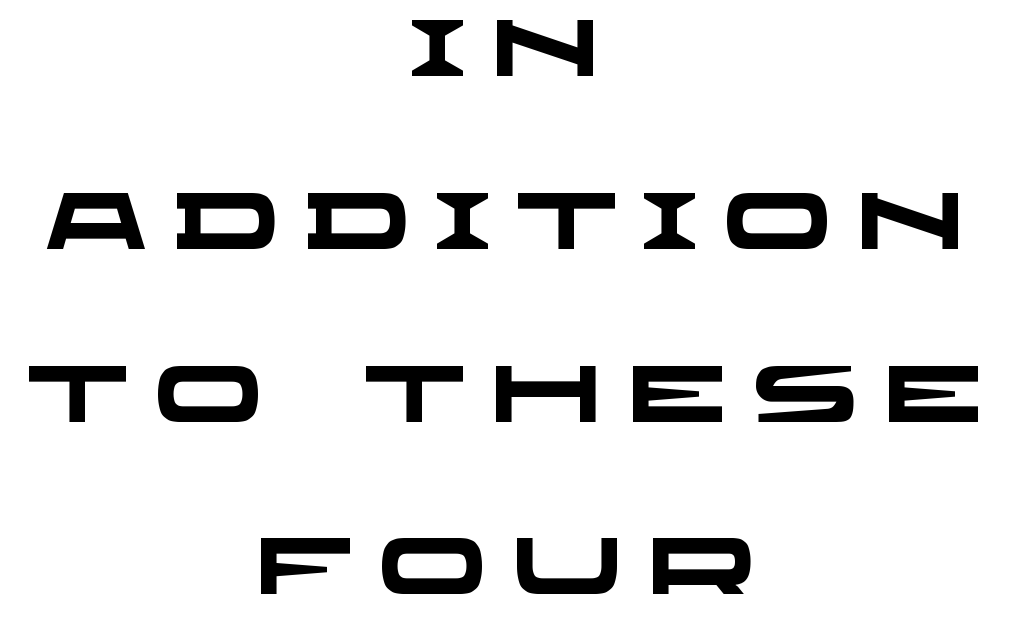
Q: Is the text bold? A: Yes.
Q: Is the typeface a serif or a sans-serif typeface? A: Sans-serif.
Q: Is the text underlined? A: No.
Q: How is the paragraph aligned? A: Centered.
Q: Is the spacing between letters normal or unusually wide? A: Unusually wide.
Q: Is the spacing between lines tight, normal or loose? A: Loose.
Q: Width (condensed, normal, or wide)? A: Wide.
Q: Stroke contrast? A: Low.
Q: x-height? A: Large.
Q: Monospaced? A: No.
